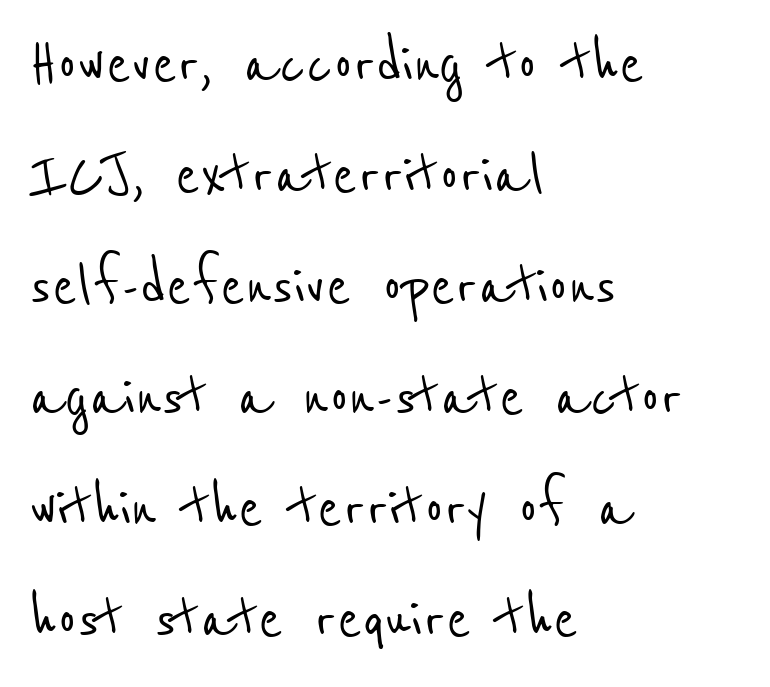
{"serif": "no", "width": "condensed", "stroke_contrast": "low", "x_height": "medium", "monospaced": "no", "underline": "no", "align": "left", "line_spacing": "normal", "line_spacing_ratio": 1.52, "letter_spacing": "normal", "letter_spacing_em": 0.0, "glyph_px": 73}
